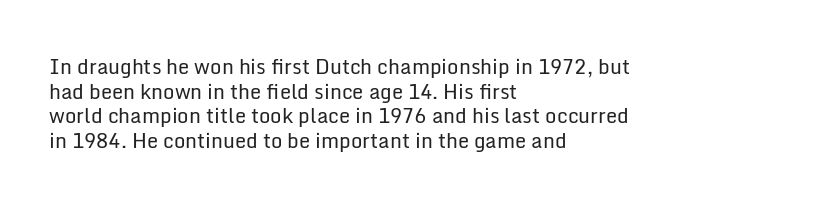
Casual observation: everything's shoved over to the left. This is not heavy type; no bold has been used. Italic? Not at all — the glyphs are vertical. The space beneath each line is pristine and unruled. No extra tracking has been applied to these lines.
